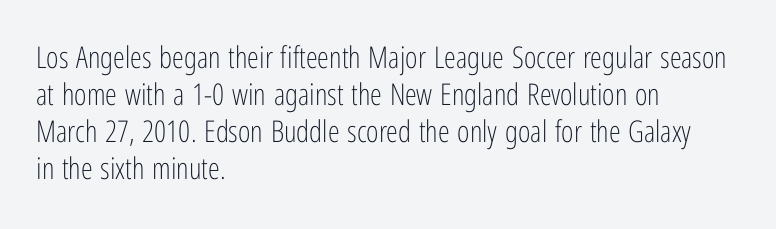
Q: Is the text bold? A: No.
Q: Is the text italic (slanted)? A: No, it is upright.
Q: Is the typeface a serif or a sans-serif typeface? A: Sans-serif.
Q: Is the text underlined? A: No.
Q: How is the paragraph aligned? A: Left-aligned.
Q: Is the spacing between letters normal or unusually wide? A: Normal.
Q: Width (condensed, normal, or wide)? A: Condensed.
Q: Stroke contrast? A: Low.
Q: x-height? A: Medium.
Q: Monospaced? A: No.
